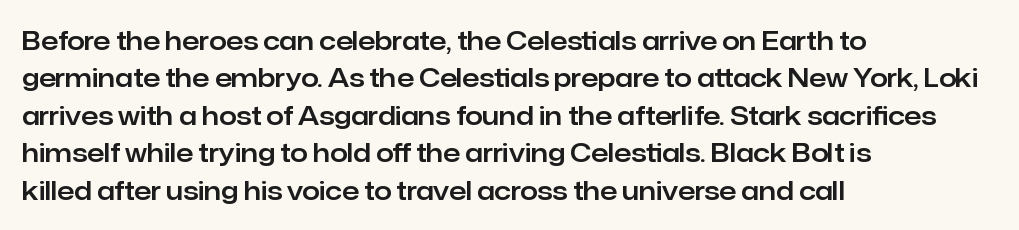
The rendering anchors every line to the left-hand side. The vertical gap from one line to the next is medium. The letterforms sit shoulder to shoulder at normal distance. Lines of text with bare space underneath. This is roman type, the default non-slanted kind.
